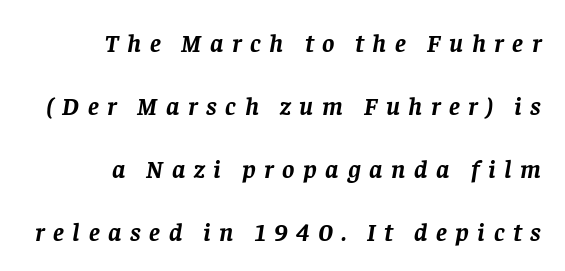
Notice how thick the strokes are: this is what a full bold looks like. The setting favours the right margin, as signatures and pull-quotes sometimes do. There's an unmistakable incline to the writing here. Horizontal bands of white between lines are thick stripes.
